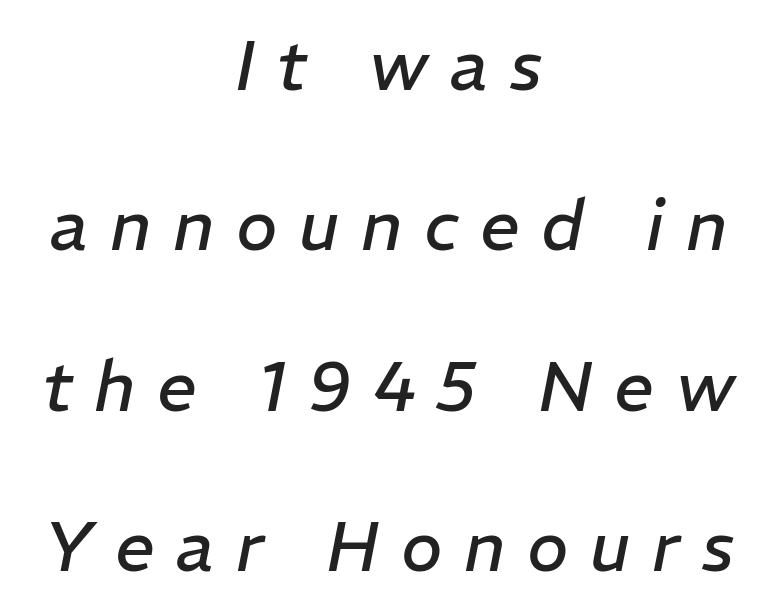
This rendering widens character spacing well past its baseline value. No chunkiness to these letters — they're not bold. The designer dialed line spacing up above the default. If you drew a line through each stem, it would be angled. The rendering uses natural spacing where letterforms have individual widths. Each row of text sits above clean, open space.
